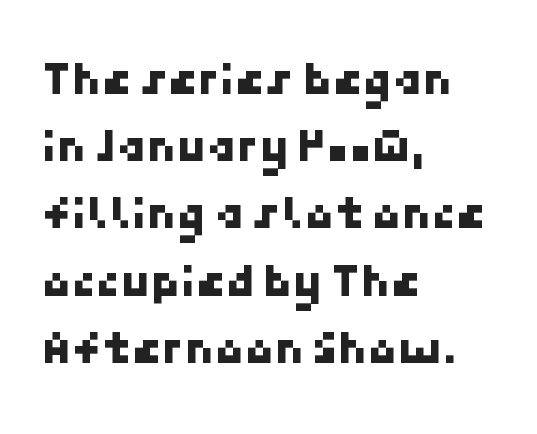
The image shows 48 px sans-serif type; set left-aligned, normal line spacing (1.4x), normal letter spacing, not underlined; low stroke contrast and a medium x-height.
